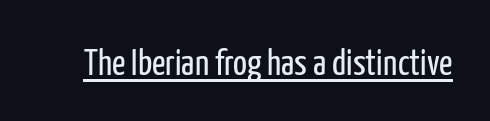
Q: Is the text bold? A: No.
Q: Is the text italic (slanted)? A: No, it is upright.
Q: Is the typeface a serif or a sans-serif typeface? A: Sans-serif.
Q: Is the text underlined? A: Yes.
Q: Is the spacing between letters normal or unusually wide? A: Normal.
Q: Width (condensed, normal, or wide)? A: Condensed.
Q: Stroke contrast? A: Low.
Q: x-height? A: Medium.
Q: Monospaced? A: No.
